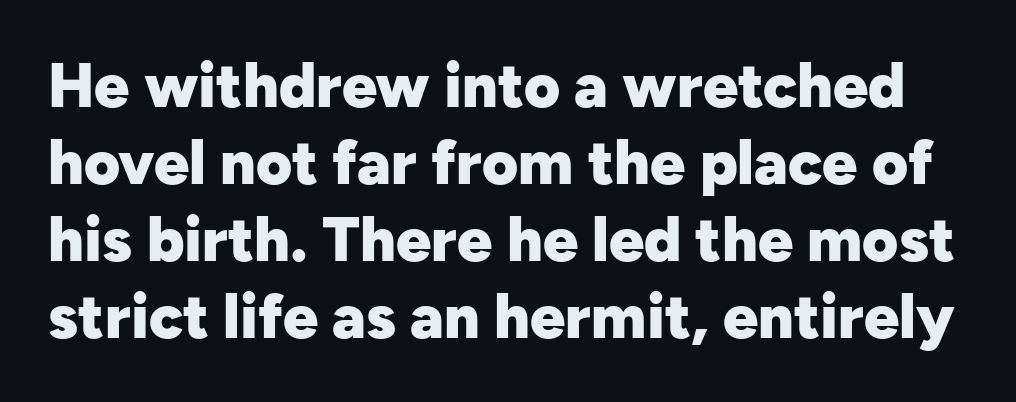
{"serif": "no", "italic": "no", "bold": "yes", "weight": "heavy", "width": "normal", "stroke_contrast": "low", "x_height": "medium", "monospaced": "no", "underline": "no", "line_spacing_ratio": 1.24, "letter_spacing": "normal", "letter_spacing_em": 0.0, "glyph_px": 62}
